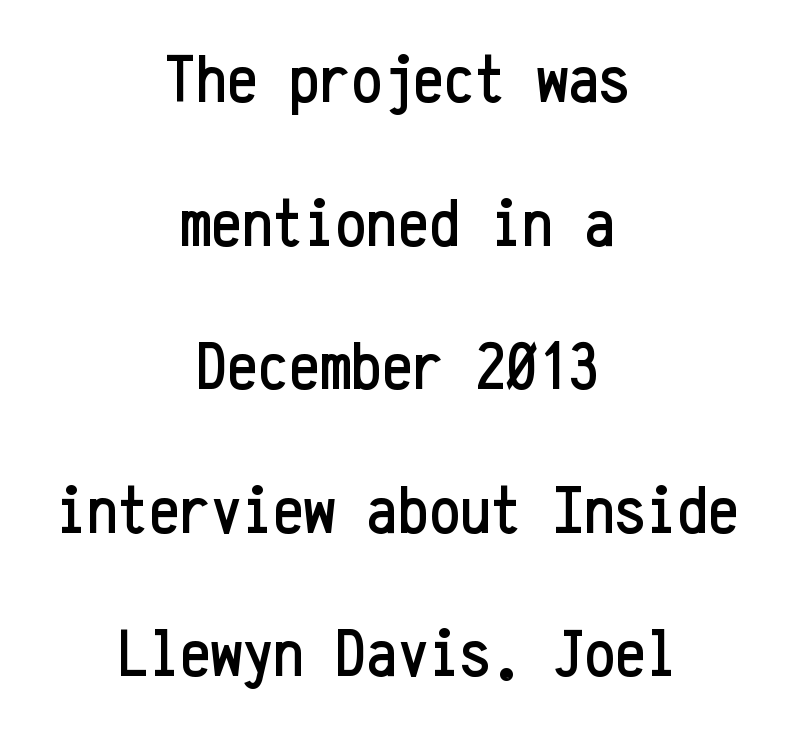
{"serif": "no", "italic": "no", "width": "condensed", "stroke_contrast": "low", "x_height": "medium", "monospaced": "yes", "underline": "no", "align": "center", "line_spacing": "loose", "line_spacing_ratio": 2.08, "letter_spacing": "normal", "letter_spacing_em": 0.0, "glyph_px": 69}
